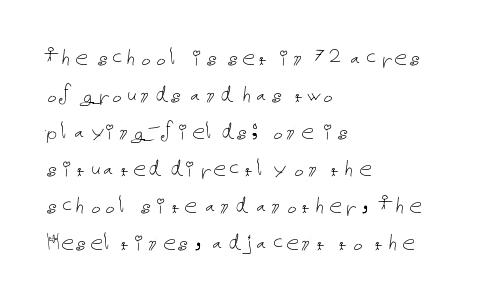
{"italic": "no", "bold": "no", "underline": "no", "align": "left", "line_spacing": "normal", "line_spacing_ratio": 1.42, "letter_spacing": "normal", "letter_spacing_em": 0.0, "glyph_px": 26}
